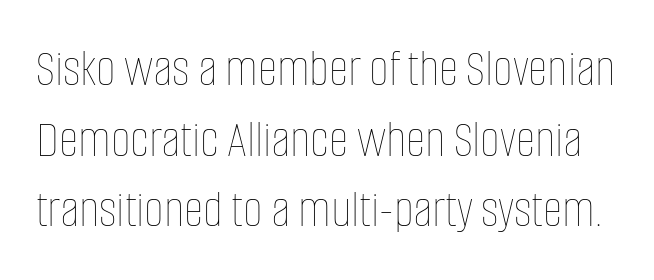
Q: Is the text bold? A: No.
Q: Is the text italic (slanted)? A: No, it is upright.
Q: Is the text underlined? A: No.
Q: Is the spacing between letters normal or unusually wide? A: Normal.
Q: Is the spacing between lines tight, normal or loose? A: Normal.
Q: Width (condensed, normal, or wide)? A: Condensed.
Q: Stroke contrast? A: Low.
Q: x-height? A: Large.
Q: Monospaced? A: No.
